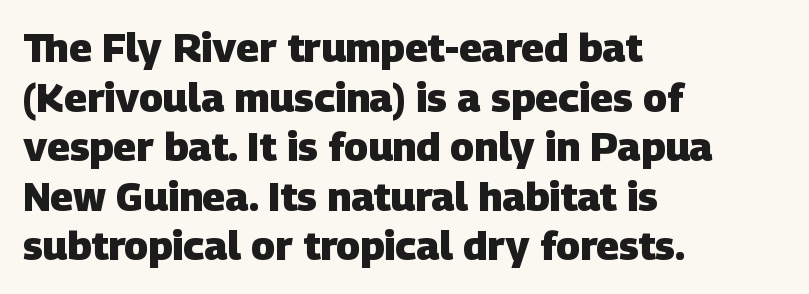
{"serif": "no", "bold": "yes", "weight": "heavy", "width": "normal", "stroke_contrast": "low", "x_height": "large", "monospaced": "no", "underline": "no", "align": "left", "line_spacing_ratio": 1.24, "letter_spacing": "normal", "letter_spacing_em": 0.0, "glyph_px": 40}
